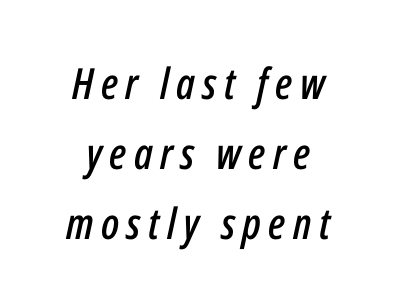
The image shows 43 px condensed type, italic (leaning right); set normal line spacing (1.63x), not underlined; low stroke contrast and a medium x-height.
